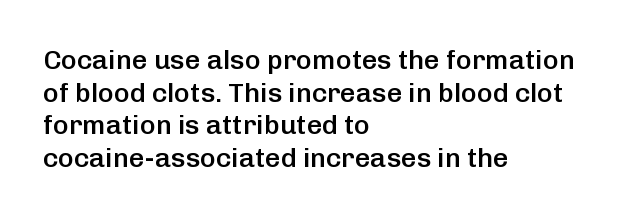
The rendering uses a semibold face; strokes are thickened but not to full bold. Inter-character spacing is left at the font's built-in metrics. Quick note: not italic, upright. Which margin do the lines hug? The left one — the right edge is uneven.
